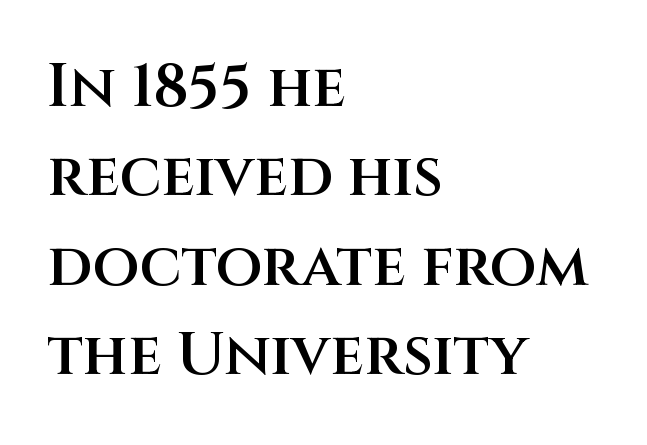
The image shows 60 px semibold sans-serif type, upright; set left-aligned, normal line spacing (1.49x), normal letter spacing, not underlined; medium stroke contrast and a large x-height.
